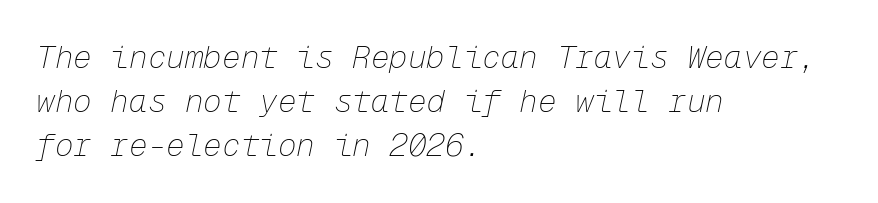
The image shows 31 px thin type, italic (leaning right), monospaced; set left-aligned, normal line spacing (1.42x), normal letter spacing, not underlined; low stroke contrast and a medium x-height.
